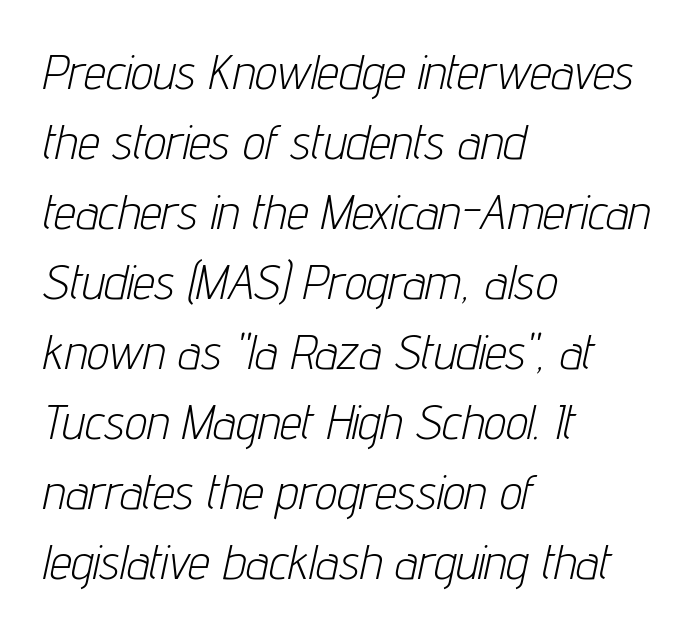
The image shows 49 px light, condensed type, italic (leaning right); set left-aligned, normal line spacing (1.43x), normal letter spacing, not underlined; low stroke contrast and a medium x-height.
